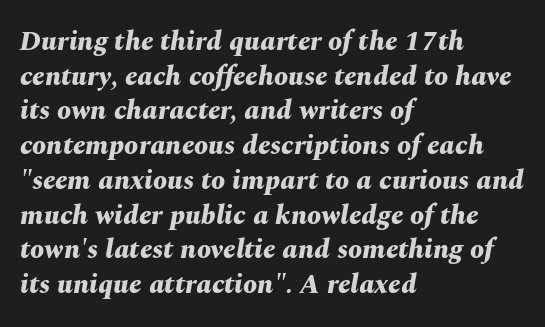
Is the type slanted? Yes — the strokes lean at a clear angle. The setting favours the left margin, as ordinary paragraphs usually do. The characters look thick and weighty, a clear bold. Standard letterfit; no display-style spreading of the glyphs.
